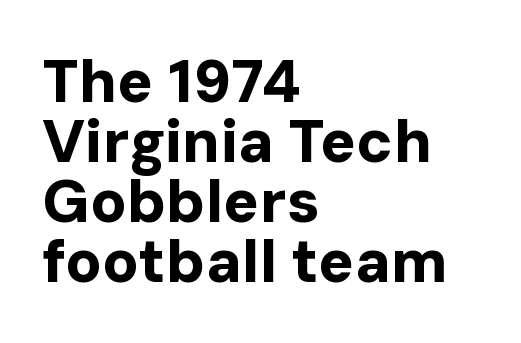
Q: Is the text bold? A: Yes.
Q: Is the text italic (slanted)? A: No, it is upright.
Q: Is the typeface a serif or a sans-serif typeface? A: Sans-serif.
Q: Is the text underlined? A: No.
Q: How is the paragraph aligned? A: Left-aligned.
Q: Is the spacing between letters normal or unusually wide? A: Normal.
Q: Is the spacing between lines tight, normal or loose? A: Tight.
Q: Width (condensed, normal, or wide)? A: Normal.
Q: Stroke contrast? A: Low.
Q: x-height? A: Medium.
Q: Monospaced? A: No.
